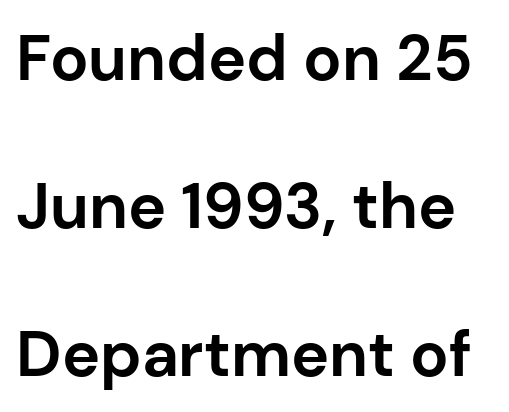
{"serif": "no", "italic": "no", "bold": "yes", "weight": "bold", "width": "normal", "stroke_contrast": "low", "x_height": "medium", "monospaced": "no", "underline": "no", "line_spacing": "loose", "line_spacing_ratio": 2.31, "letter_spacing": "normal", "letter_spacing_em": 0.0, "glyph_px": 64}
